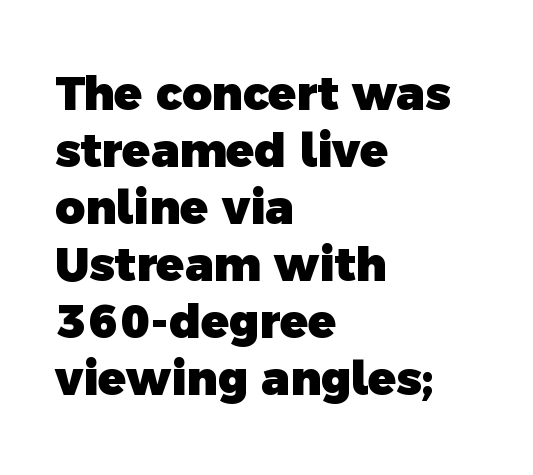
Q: Is the text bold? A: Yes.
Q: Is the typeface a serif or a sans-serif typeface? A: Sans-serif.
Q: Is the text underlined? A: No.
Q: How is the paragraph aligned? A: Left-aligned.
Q: Is the spacing between letters normal or unusually wide? A: Normal.
Q: Width (condensed, normal, or wide)? A: Normal.
Q: x-height? A: Medium.
Q: Monospaced? A: No.
